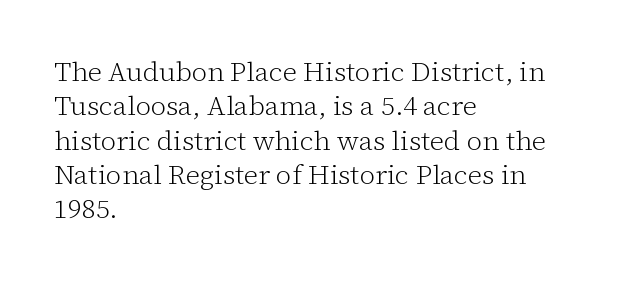
The letterforms sit at book weight or below. Honestly, the letter spacing is just normal — you wouldn't notice it. The type sits square on the baseline with zero lean. Unmarked baselines from the first word to the last. The text block is weighted toward the left margin, trailing off unevenly rightward. The designer left line spacing at the default.
